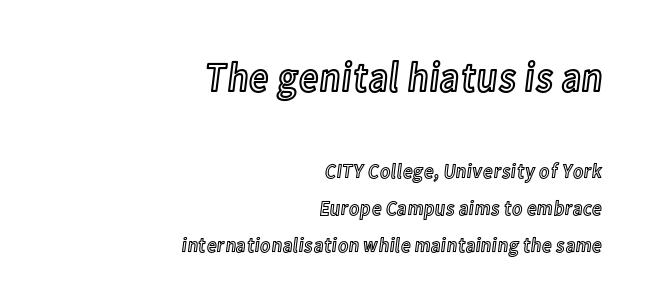
{"width": "condensed", "x_height": "medium", "monospaced": "no", "underline": "no", "align": "right", "line_spacing_ratio": 1.77, "letter_spacing": "normal", "letter_spacing_em": 0.0, "larger_block": "first", "size_ratio": 2.0, "glyph_px": 42}
